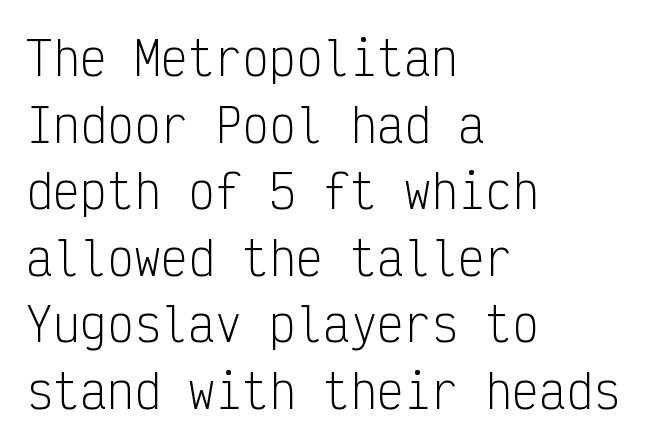
{"serif": "no", "italic": "no", "bold": "no", "weight": "light", "width": "condensed", "stroke_contrast": "low", "x_height": "medium", "monospaced": "yes", "underline": "no", "align": "left", "line_spacing": "normal", "line_spacing_ratio": 1.48, "letter_spacing": "normal", "letter_spacing_em": 0.0, "glyph_px": 45}
